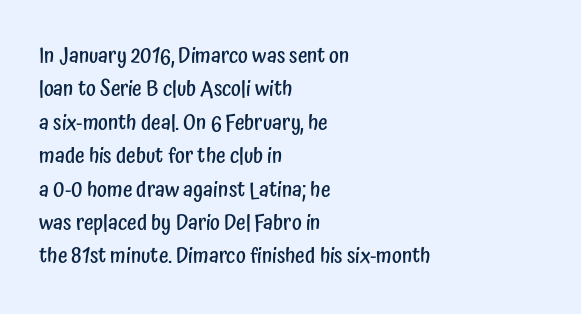
Q: Is the text bold? A: Semi-bold.
Q: Is the text italic (slanted)? A: No, it is upright.
Q: Is the text underlined? A: No.
Q: How is the paragraph aligned? A: Left-aligned.
Q: Is the spacing between letters normal or unusually wide? A: Normal.
Q: Is the spacing between lines tight, normal or loose? A: Normal.
